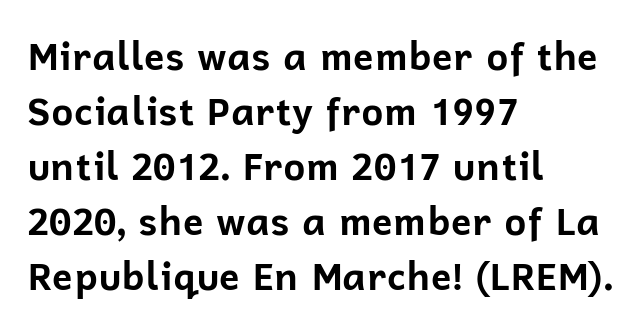
{"serif": "no", "italic": "no", "bold": "yes", "weight": "bold", "width": "normal", "stroke_contrast": "low", "x_height": "medium", "monospaced": "no", "underline": "no", "align": "left", "line_spacing": "normal", "line_spacing_ratio": 1.45, "letter_spacing": "normal", "letter_spacing_em": 0.0, "glyph_px": 38}
